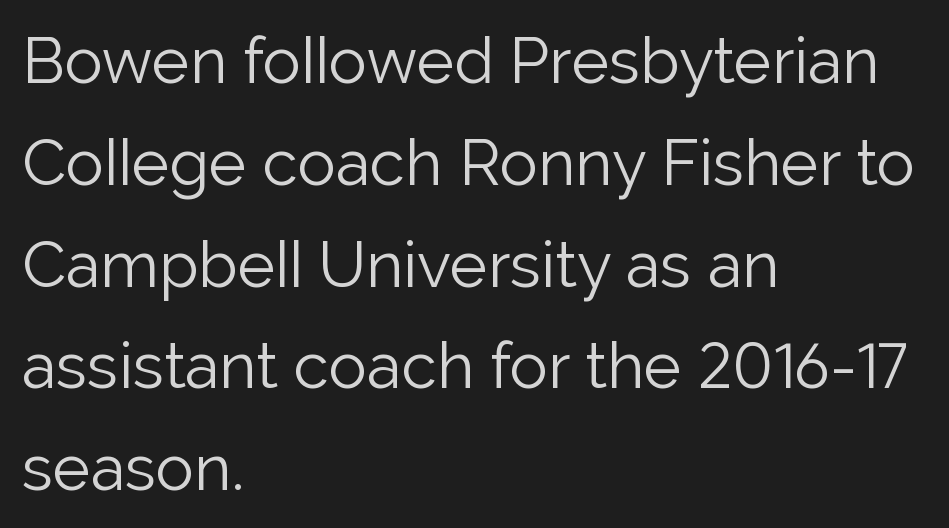
The image shows 64 px light sans-serif type, upright; set left-aligned, normal line spacing (1.59x), normal letter spacing, not underlined; low stroke contrast and a medium x-height.
